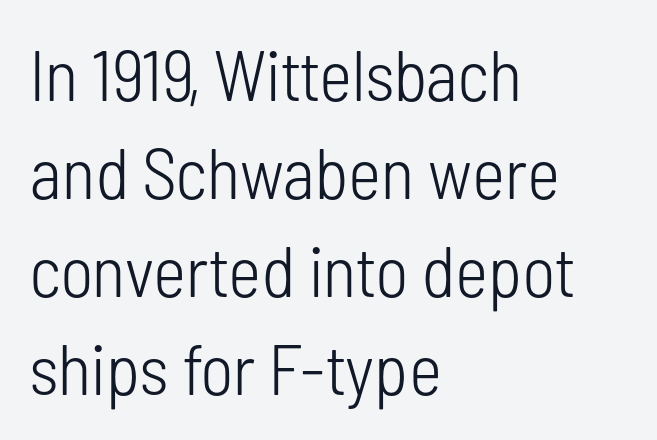
Q: Is the text bold? A: No.
Q: Is the text italic (slanted)? A: No, it is upright.
Q: Is the typeface a serif or a sans-serif typeface? A: Sans-serif.
Q: Is the text underlined? A: No.
Q: How is the paragraph aligned? A: Left-aligned.
Q: Is the spacing between letters normal or unusually wide? A: Normal.
Q: Is the spacing between lines tight, normal or loose? A: Normal.
Q: Width (condensed, normal, or wide)? A: Condensed.
Q: Stroke contrast? A: Low.
Q: x-height? A: Medium.
Q: Monospaced? A: No.
